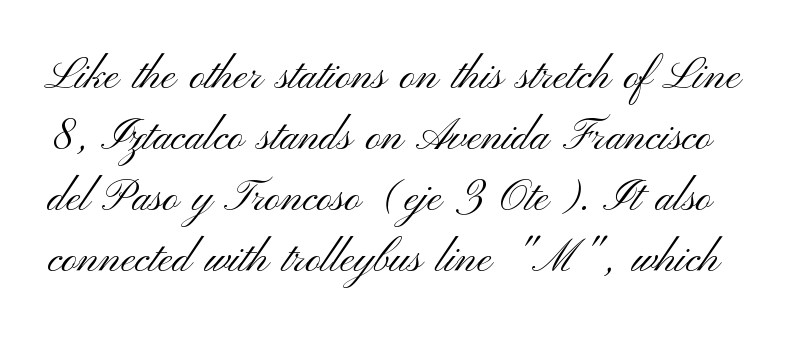
{"serif": "no", "bold": "no", "weight": "light", "width": "wide", "stroke_contrast": "medium", "x_height": "small", "monospaced": "no", "underline": "no", "line_spacing": "normal", "line_spacing_ratio": 1.42, "letter_spacing": "normal", "letter_spacing_em": 0.0, "glyph_px": 43}
